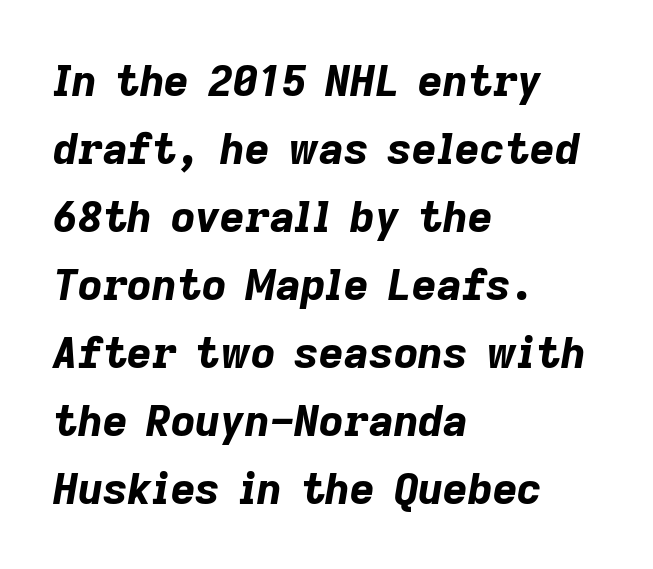
{"italic": "yes", "lean": "right", "slant_degrees": 9, "bold": "yes", "weight": "bold", "width": "normal", "stroke_contrast": "low", "x_height": "medium", "monospaced": "no", "underline": "no", "align": "left", "line_spacing": "normal", "line_spacing_ratio": 1.58, "letter_spacing": "normal", "letter_spacing_em": 0.0, "glyph_px": 43}
